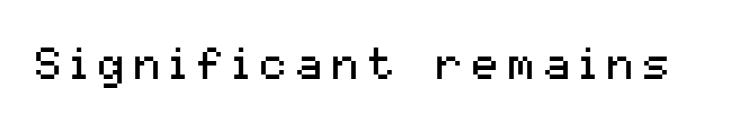
The image shows 45 px regular-weight sans-serif type, upright; set unusually wide letter spacing (+0.2 em), not underlined; medium stroke contrast and a medium x-height.
